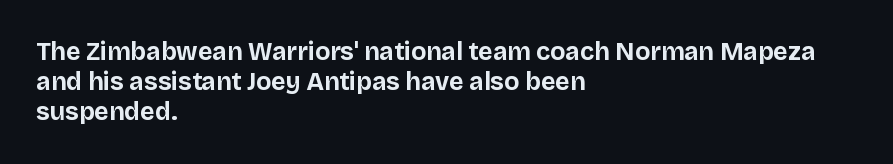
The passage shown is emphatically bold. The space directly below the letters is spotless. Tracking here is standard; glyphs follow each other at the usual distance. Where is the straight margin? On the left.
